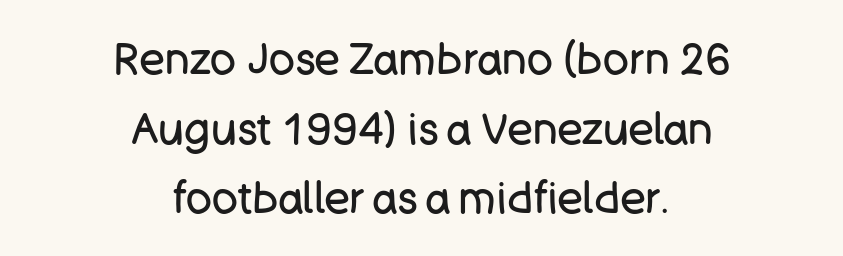
Each letter keeps its own natural width here, so spacing adapts to shape. The gap between lines stays unmarked. It's the straight-up-and-down kind of type. Students, note that the glyphs here touch the page at normal intervals.
